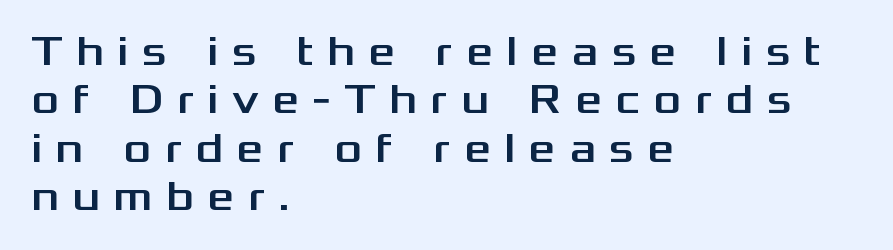
Q: Is the text italic (slanted)? A: No, it is upright.
Q: Is the typeface a serif or a sans-serif typeface? A: Sans-serif.
Q: Is the text underlined? A: No.
Q: How is the paragraph aligned? A: Left-aligned.
Q: Is the spacing between letters normal or unusually wide? A: Unusually wide.
Q: Is the spacing between lines tight, normal or loose? A: Tight.
Q: Width (condensed, normal, or wide)? A: Wide.
Q: Stroke contrast? A: Medium.
Q: x-height? A: Medium.
Q: Monospaced? A: No.
